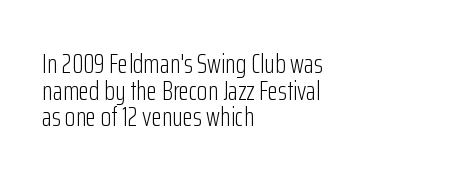
Tracking here is standard; glyphs follow each other at the usual distance. Does the copy run flush right? No — it runs flush left. In terms of posture, this sample is upright. Summary of vertical rhythm: compact, with narrow interline spacing. The weight tops out at a normal text grade. The foot of each line stays bare and open.
